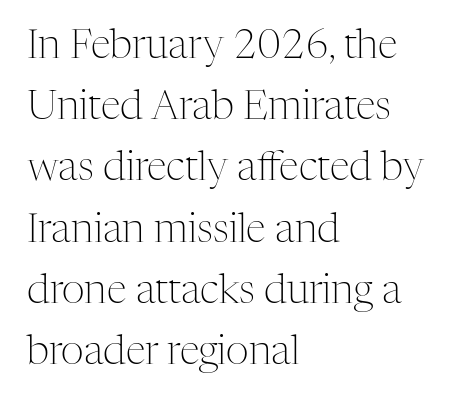
{"serif": "yes", "italic": "no", "bold": "no", "weight": "light", "width": "normal", "stroke_contrast": "medium", "x_height": "medium", "monospaced": "no", "underline": "no", "align": "left", "line_spacing": "normal", "line_spacing_ratio": 1.53, "letter_spacing": "normal", "letter_spacing_em": 0.0, "glyph_px": 40}
